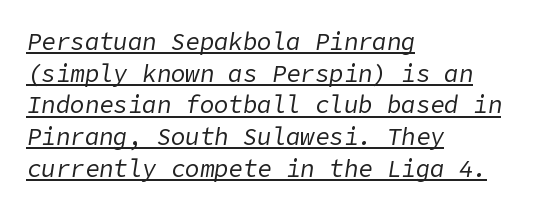
Q: Is the text bold? A: No.
Q: Is the text italic (slanted)? A: Yes, it leans right by about 9 degrees.
Q: Is the text underlined? A: Yes.
Q: How is the paragraph aligned? A: Left-aligned.
Q: Is the spacing between letters normal or unusually wide? A: Normal.
Q: Is the spacing between lines tight, normal or loose? A: Normal.
